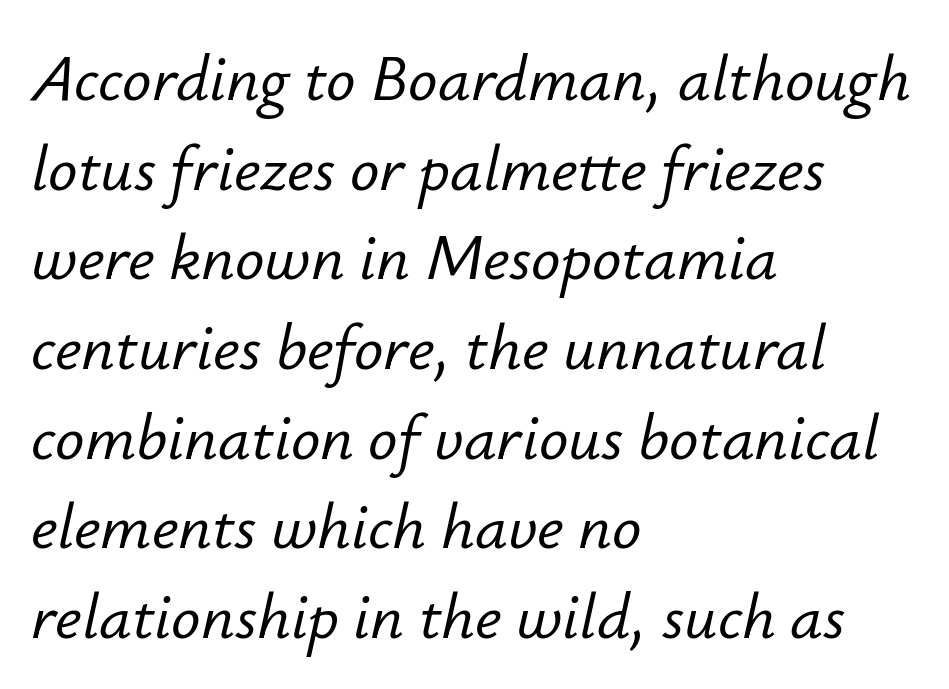
Q: Is the text italic (slanted)? A: Yes, it leans right by about 12 degrees.
Q: Is the text underlined? A: No.
Q: How is the paragraph aligned? A: Left-aligned.
Q: Is the spacing between letters normal or unusually wide? A: Normal.
Q: Is the spacing between lines tight, normal or loose? A: Normal.
Q: Width (condensed, normal, or wide)? A: Normal.
Q: Stroke contrast? A: Low.
Q: x-height? A: Small.
Q: Monospaced? A: No.
